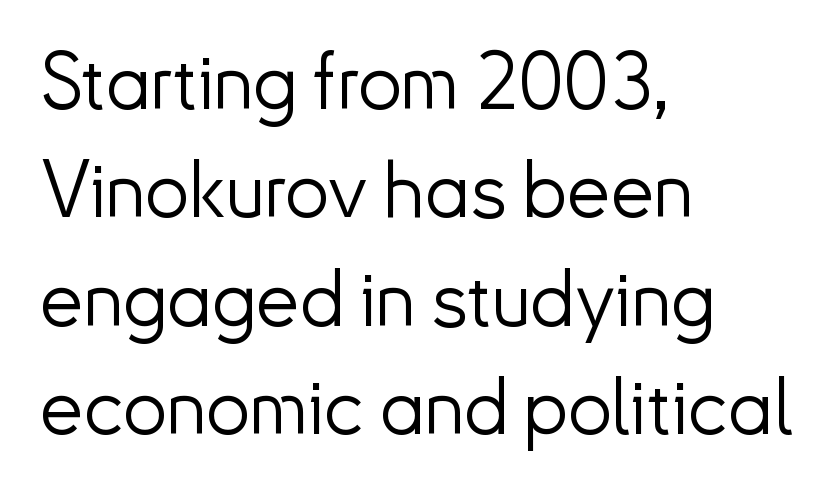
The image shows 78 px light sans-serif type, upright; set left-aligned, normal line spacing (1.39x), normal letter spacing, not underlined; low stroke contrast and a small x-height.
